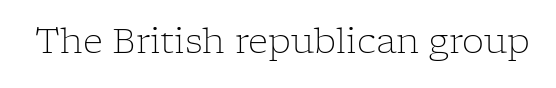
This sample has the flowing, uneven cadence of proportional lettering. The area under the type is left untouched. No heavy texture on the line: the type isn't bold. The letters stand straight up with perfectly vertical stems. Glyph-to-glyph distance matches everyday printed text. This is serif lettering, the kind often seen in printed books.
